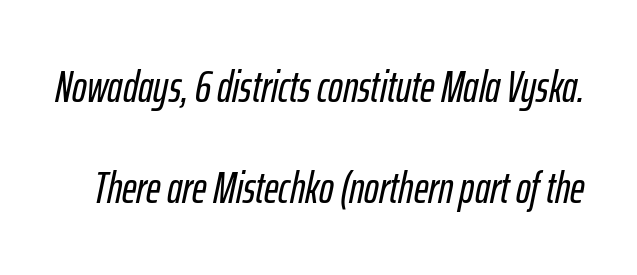
Q: Is the text italic (slanted)? A: Yes, it leans right by about 12 degrees.
Q: Is the text underlined? A: No.
Q: Is the spacing between letters normal or unusually wide? A: Normal.
Q: Is the spacing between lines tight, normal or loose? A: Loose.
Q: Width (condensed, normal, or wide)? A: Condensed.
Q: Stroke contrast? A: Low.
Q: x-height? A: Medium.
Q: Monospaced? A: No.
